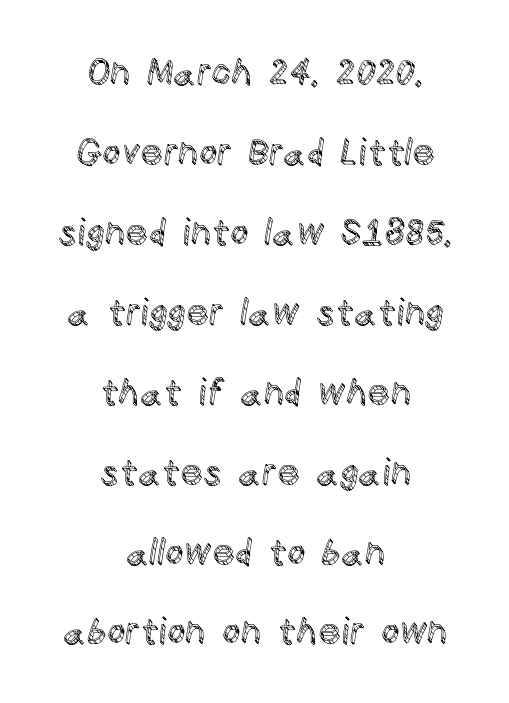
The image shows 36 px text type; set centered, loose line spacing (2.22x), normal letter spacing, not underlined; a large x-height.
